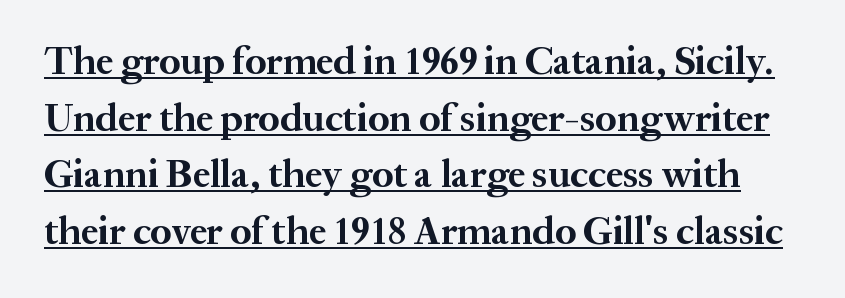
The image shows 39 px bold serif type, upright; set normal line spacing (1.45x), normal letter spacing, underlined; medium stroke contrast and a medium x-height.
